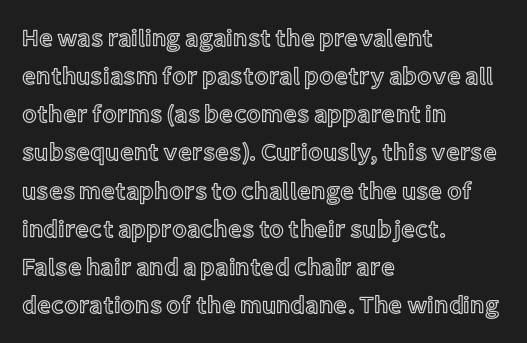
The image shows 24 px text type, upright; set left-aligned, normal line spacing (1.59x), normal letter spacing, not underlined.
